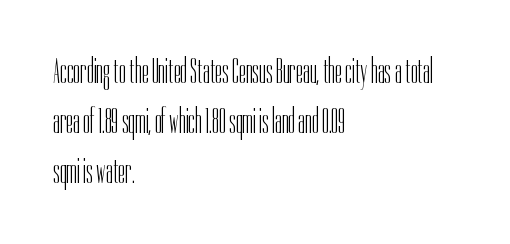
The lettering stays uniformly vertical, giving the passage a roman look. Think of a printed novel: that variable character pitch is what you see here. The typesetting does not lean heavy: it is not bold. A student would call this left alignment; a typographer would say flush left, rag right. The glyphs in this specimen are sans serif. The leading is moderate, giving the passage an even texture.
